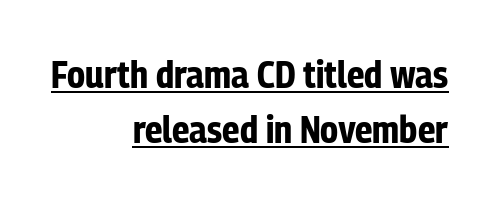
{"serif": "no", "italic": "no", "bold": "yes", "weight": "bold", "width": "condensed", "stroke_contrast": "low", "x_height": "medium", "monospaced": "no", "underline": "yes", "align": "right", "line_spacing": "normal", "line_spacing_ratio": 1.46, "letter_spacing": "normal", "letter_spacing_em": 0.0, "glyph_px": 38}
